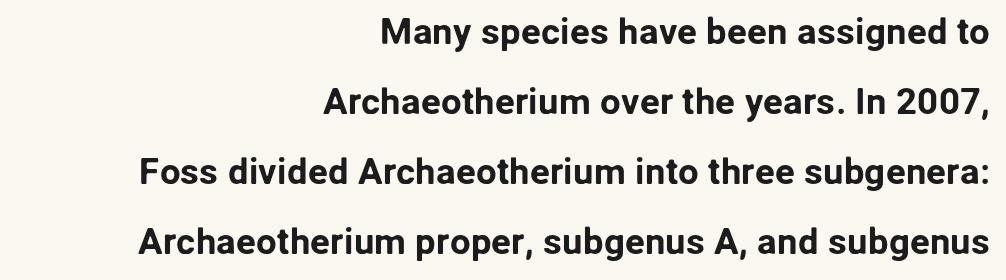
The image shows 37 px sans-serif type, upright; set right-aligned, line spacing 1.89x, normal letter spacing, not underlined; low stroke contrast and a medium x-height.
